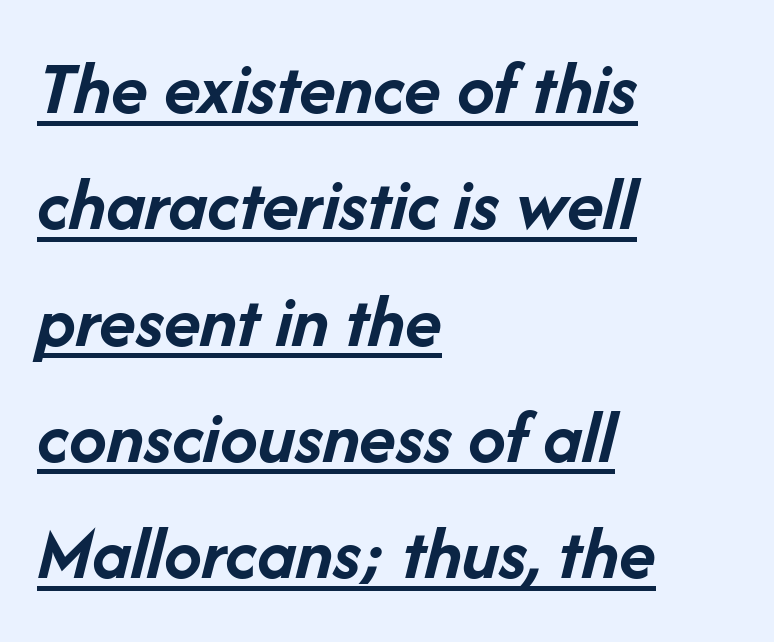
Q: Is the text bold? A: Yes.
Q: Is the text italic (slanted)? A: Yes, it leans right by about 14 degrees.
Q: Is the text underlined? A: Yes.
Q: How is the paragraph aligned? A: Left-aligned.
Q: Is the spacing between letters normal or unusually wide? A: Normal.
Q: Is the spacing between lines tight, normal or loose? A: Normal.
Q: Width (condensed, normal, or wide)? A: Normal.
Q: Stroke contrast? A: Low.
Q: x-height? A: Medium.
Q: Monospaced? A: No.
